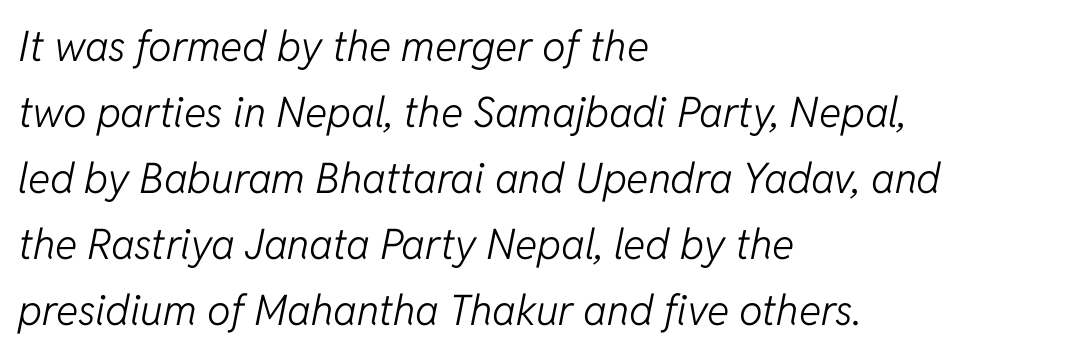
The image shows 42 px light type, italic (leaning right); set left-aligned, normal line spacing (1.57x), normal letter spacing, not underlined; low stroke contrast and a medium x-height.
